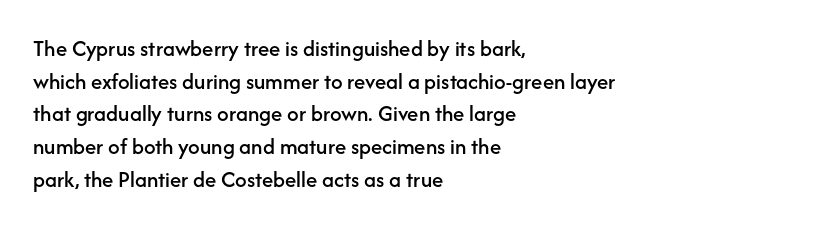
All the whitespace from short lines collects on the right. Standard letterfit; no display-style spreading of the glyphs. The area under the type is left untouched. Characters remain perfectly vertical along every line. If you measured baseline to baseline, you'd find a middling distance.
